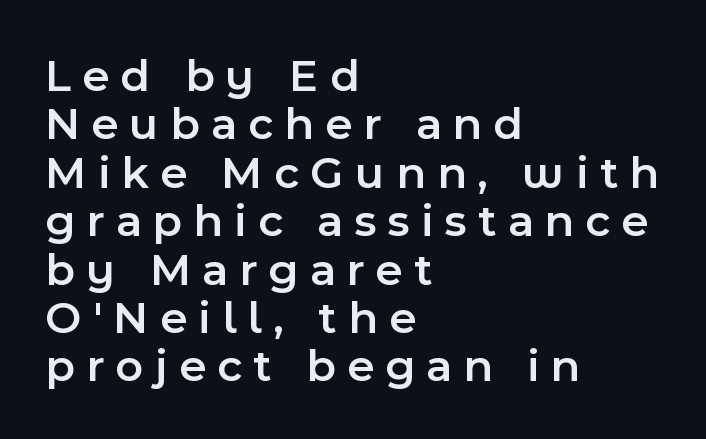
Do the letters lean? They stand straight. Serifs: no, the terminals of the letterforms are clean. Check the space under the baseline: it is left empty. The letters are spread apart with noticeably loose tracking.
